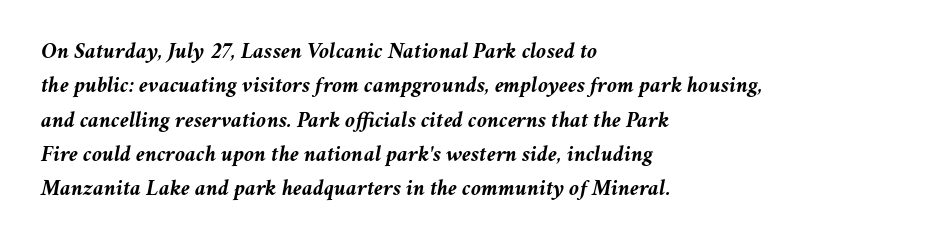
{"italic": "yes", "lean": "right", "slant_degrees": 11, "bold": "yes", "underline": "no", "align": "left", "line_spacing": "normal", "line_spacing_ratio": 1.49, "letter_spacing": "normal", "letter_spacing_em": 0.0, "glyph_px": 23}
